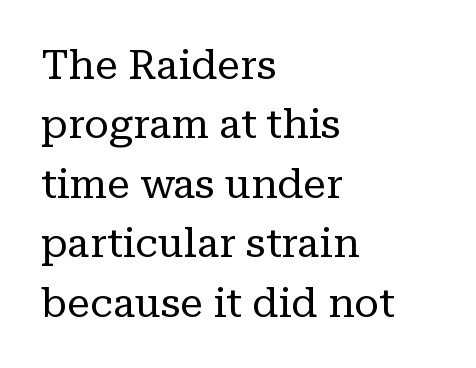
The image shows 41 px regular-weight serif type, upright; set left-aligned, normal line spacing (1.45x), normal letter spacing, not underlined; low stroke contrast and a medium x-height.
